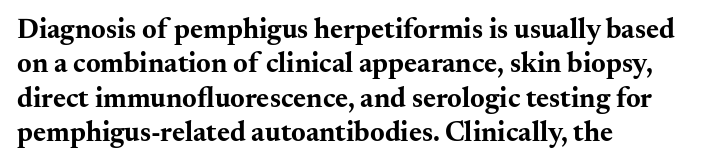
The font is running at its bold setting. The rendering shows small feet on the letterforms — a serif design. Glyph-to-glyph distance matches everyday printed text. Lines of text with bare space underneath. If you drew a ruler down the left edge, every line would touch it.
